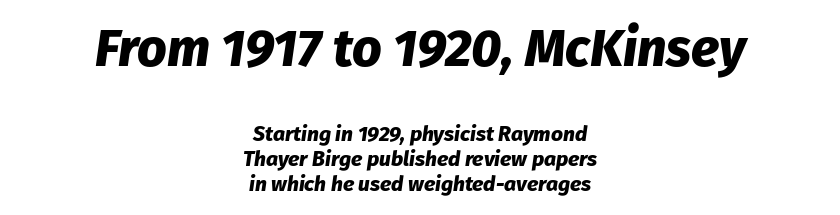
These lines were composed using italics. Horizontal alignment here is central, giving a formal, balanced look. Proportional: the letters do not fall into vertical columns. The area under the type is left untouched. Typesetter's note — upper block bumped up in size, lower block left smaller. These lines keep a tight, regular rhythm from letter to letter.
